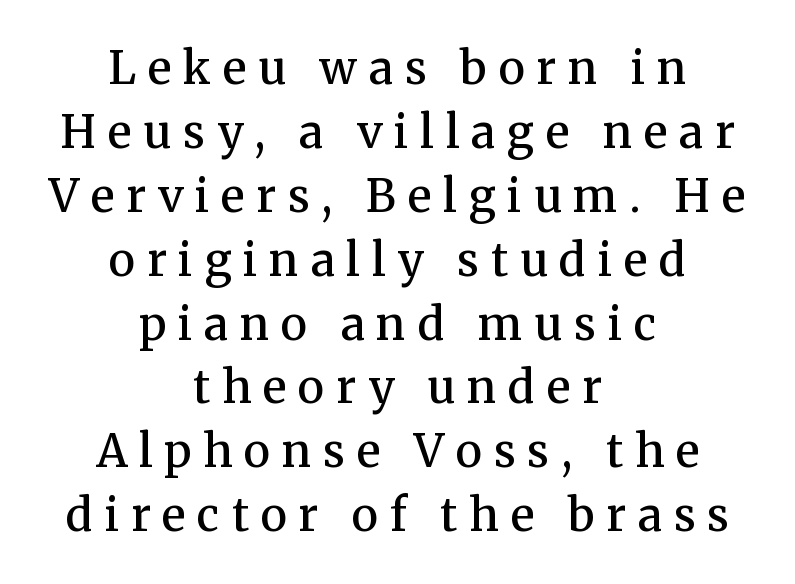
The image shows 45 px semibold serif type, upright; set centered, normal line spacing (1.42x), unusually wide letter spacing (+0.26 em), not underlined; medium stroke contrast and a medium x-height.
